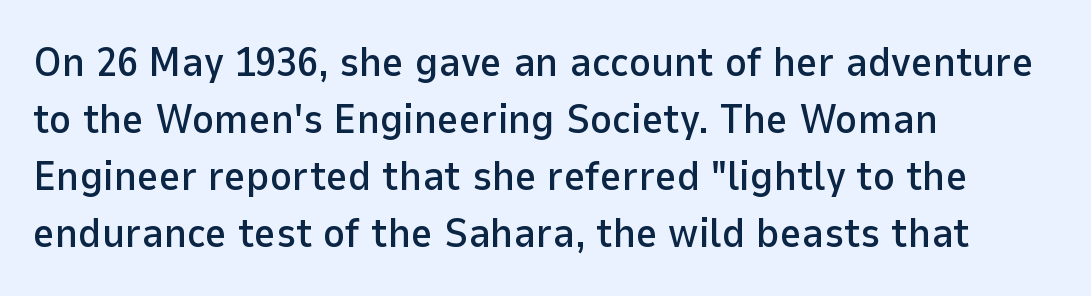
The image shows 42 px sans-serif type, upright; set left-aligned, normal line spacing (1.36x), normal letter spacing, not underlined; low stroke contrast and a medium x-height.
